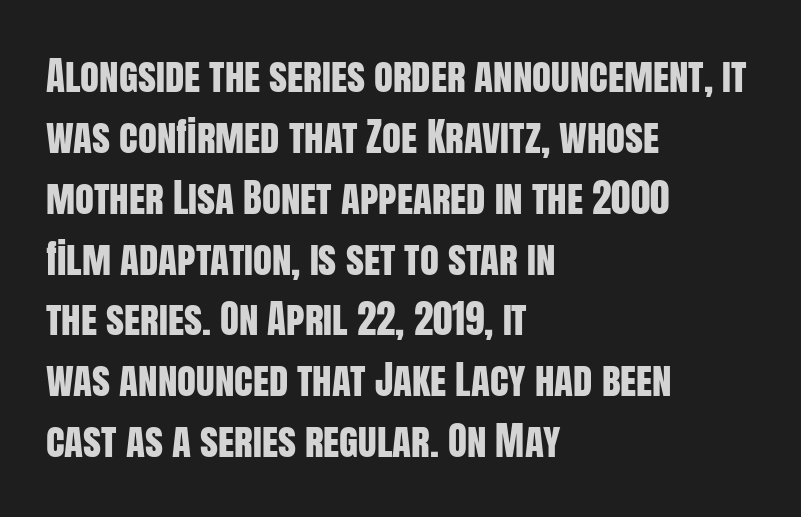
The designer went with a sans here, leaving each stem footless. Is there any slant? The stems are plumb. Bare-footed words on every line. Character widths vary here, with narrow letters taking less room than wide ones. Typeset ragged right — the left edge is the straight one. Is there much room between lines? A standard amount, neither cramped nor airy.
